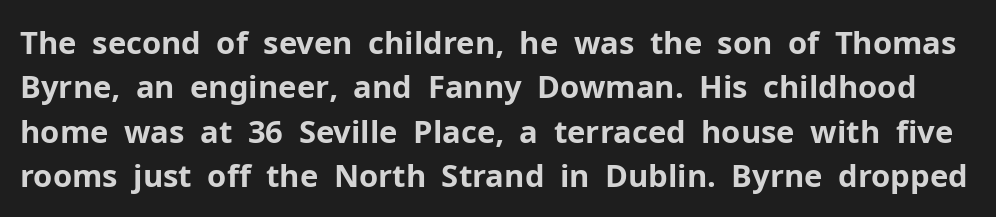
These lines are composed in type without serifs. What stands out about the letter spacing? Nothing — it is the standard amount. The gap between lines stays unmarked. These lines are rendered in a variable-pitch font. This is the regular roman posture of the typeface. Notice how thick the strokes are: this is what a full bold looks like.
